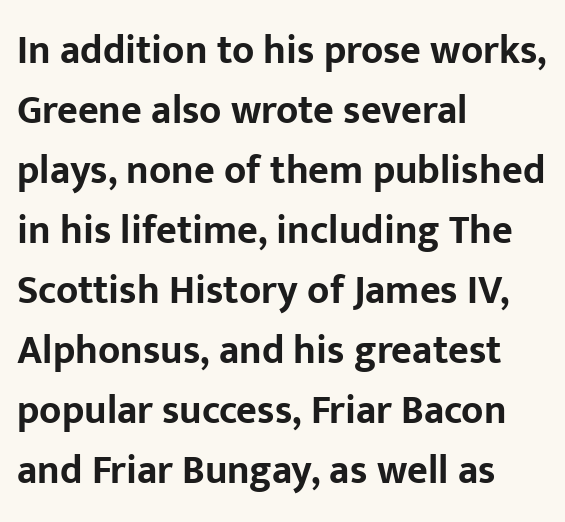
Evenly set lines give the paragraph a standard silhouette. Does the lettering tilt? It doesn't — this is upright. Heft: maximum for text — a bold. These lines stack with their left ends in a neat column. Spacing between characters is what you'd get straight out of the box.
